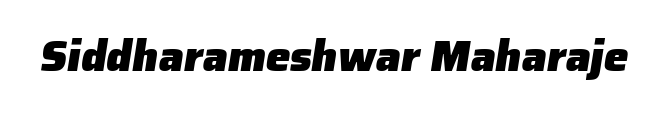
The image shows 44 px heavy sans-serif type; set normal letter spacing, not underlined; low stroke contrast and a medium x-height.
